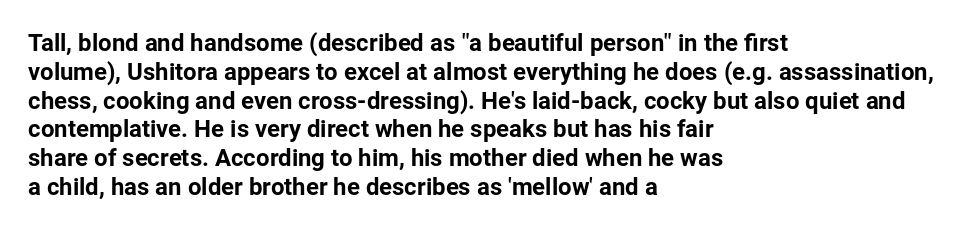
The image shows 24 px text type, upright; set left-aligned, line spacing 1.2x, normal letter spacing, not underlined.
